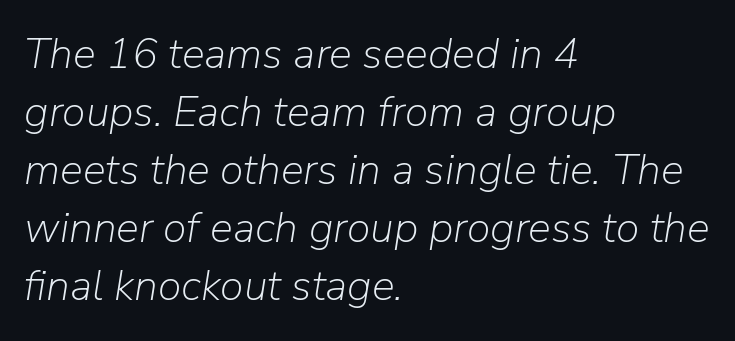
{"italic": "yes", "lean": "right", "slant_degrees": 9, "bold": "no", "weight": "light", "width": "normal", "stroke_contrast": "low", "x_height": "medium", "monospaced": "no", "underline": "no", "align": "left", "line_spacing": "normal", "line_spacing_ratio": 1.35, "letter_spacing": "normal", "letter_spacing_em": 0.0, "glyph_px": 43}
